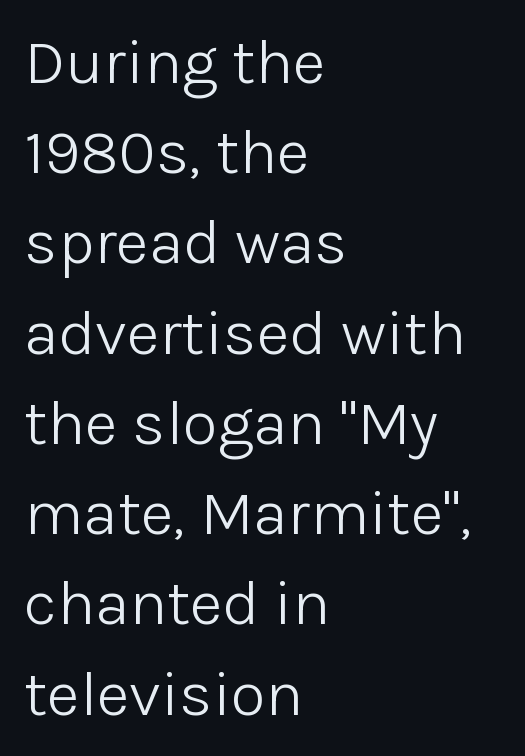
The image shows 64 px light sans-serif type, upright; set left-aligned, normal line spacing (1.41x), normal letter spacing, not underlined; low stroke contrast and a medium x-height.
